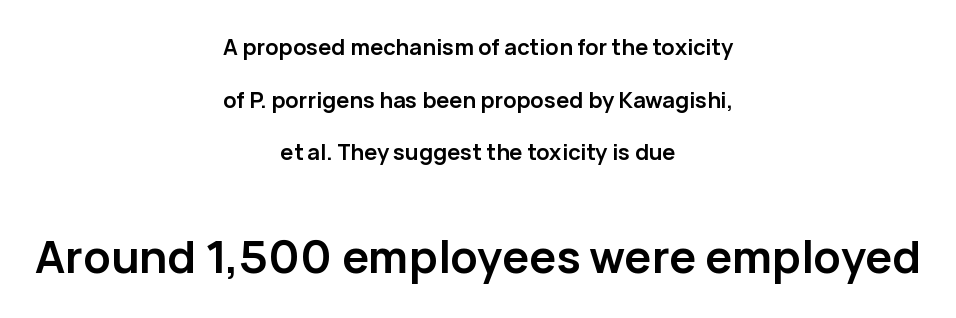
In terms of weight, the rendering is a true, heavy bold. In terms of letterspacing, this is plain default setting. The face used here appears at its bigger size in the lower chunk. Vertically, the passage feels expansive, rows floating well apart.
